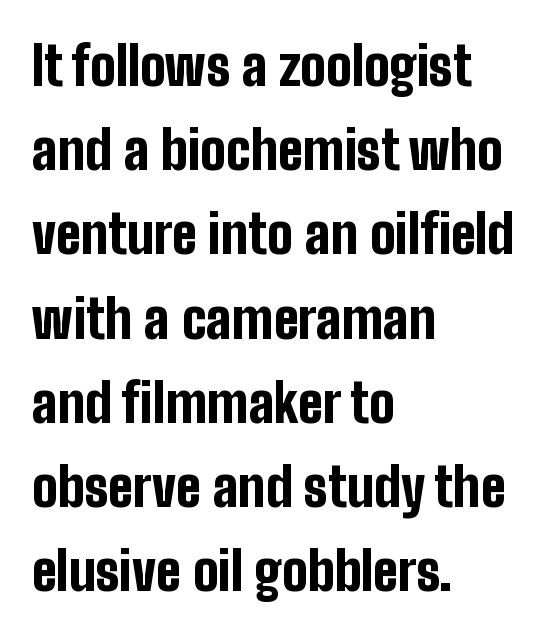
The setting favours the left margin, as ordinary paragraphs usually do. It's the straight-up-and-down kind of type. Is this a fixed-width face? No — the glyphs have proportional, varying widths. To sum up the face: it is a sans, with no serifs. Tracking here is standard; glyphs follow each other at the usual distance.
